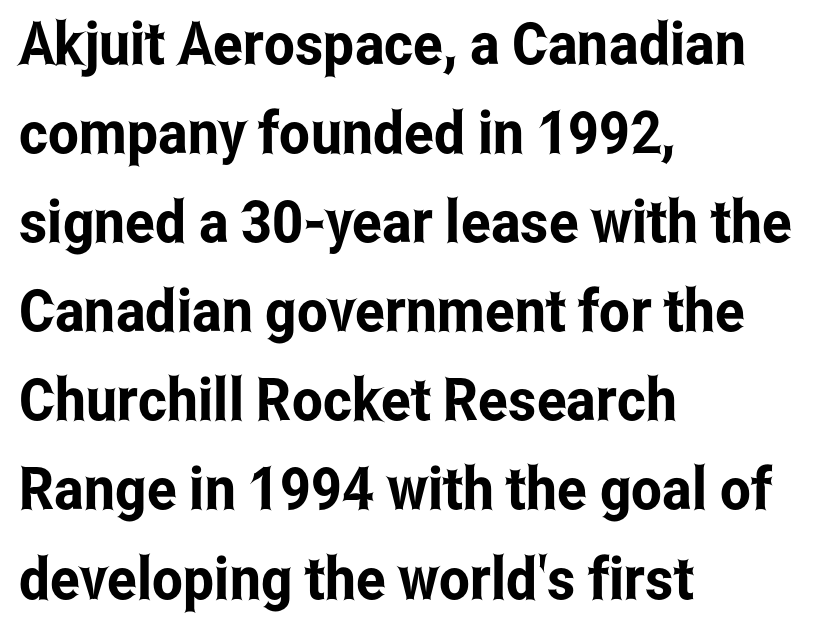
What's the leading like? Ordinary, nothing unusual. Caption: multi-line text, flush left, ragged right. Lines of text with bare space underneath. Every character sits straight up, as roman type does. Observe the ordinary spacing: letters are neighbours, not strangers. The face used here is a sans, in the tradition of grotesques and geometrics.
